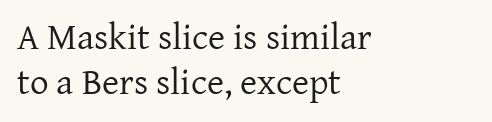
The passage is arranged the way most books set body copy — flush left. The typeface chosen for these lines features serifs. No letter is thick-stroked: the sample isn't bold. Observe the ordinary spacing: letters are neighbours, not strangers. Character widths vary here, with narrow letters taking less room than wide ones.
